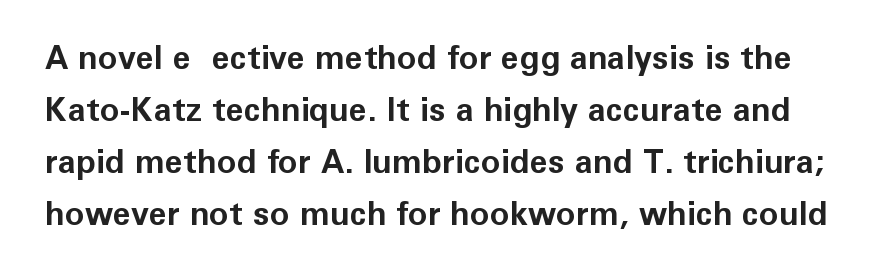
{"serif": "no", "italic": "no", "bold": "yes", "weight": "bold", "width": "normal", "stroke_contrast": "low", "x_height": "medium", "monospaced": "no", "underline": "no", "line_spacing": "normal", "line_spacing_ratio": 1.58, "letter_spacing": "normal", "letter_spacing_em": 0.0, "glyph_px": 33}
